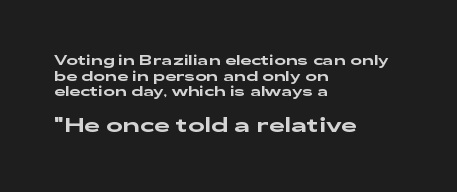
Is there any slant? The stems are plumb. Caption: multi-line text, flush left, ragged right. Reading top to bottom, the characters get bigger at the block break. A bare baseline throughout the passage.
